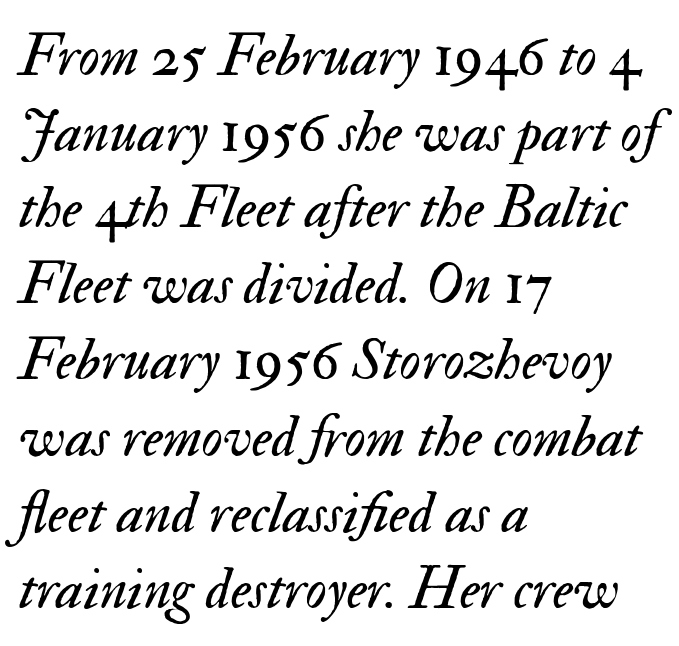
Q: Is the text bold? A: No.
Q: Is the text italic (slanted)? A: Yes, it leans right by about 17 degrees.
Q: Is the text underlined? A: No.
Q: How is the paragraph aligned? A: Left-aligned.
Q: Is the spacing between letters normal or unusually wide? A: Normal.
Q: Is the spacing between lines tight, normal or loose? A: Normal.
Q: Width (condensed, normal, or wide)? A: Normal.
Q: Stroke contrast? A: Medium.
Q: x-height? A: Small.
Q: Monospaced? A: No.
